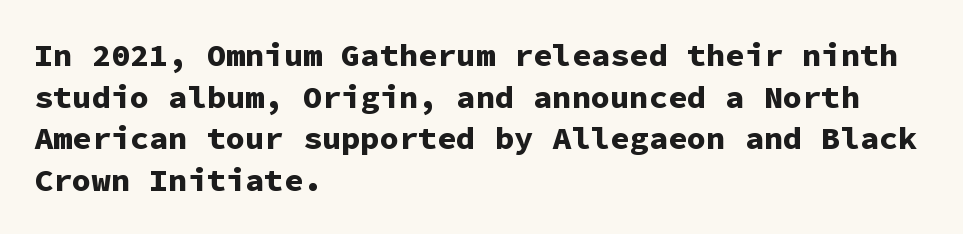
The image shows 32 px bold sans-serif type, upright, monospaced; set left-aligned, normal line spacing (1.3x), normal letter spacing, not underlined; low stroke contrast and a medium x-height.
